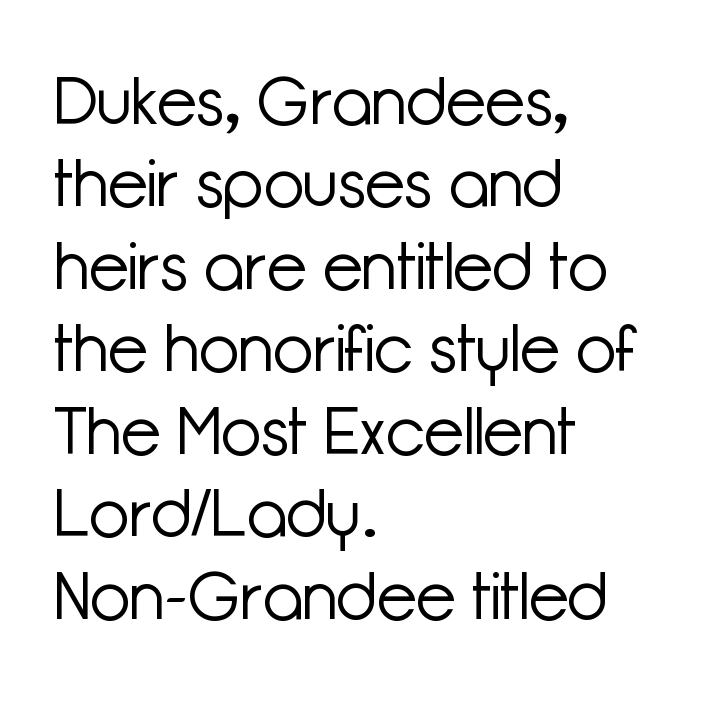
The image shows 66 px light sans-serif type, upright; set left-aligned, normal line spacing (1.25x), normal letter spacing, not underlined; low stroke contrast and a medium x-height.
